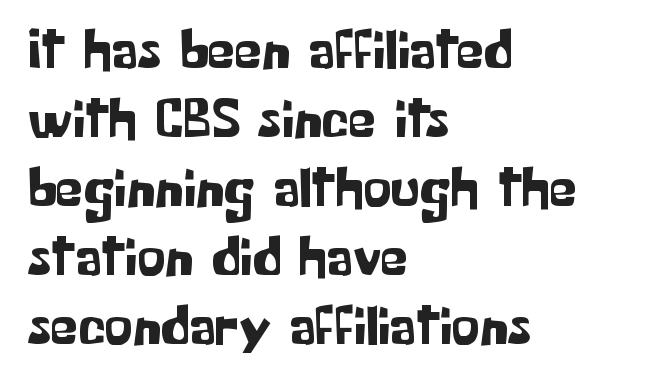
The image shows 56 px sans-serif type, upright; set left-aligned, line spacing 1.23x, normal letter spacing, not underlined; low stroke contrast and a medium x-height.
